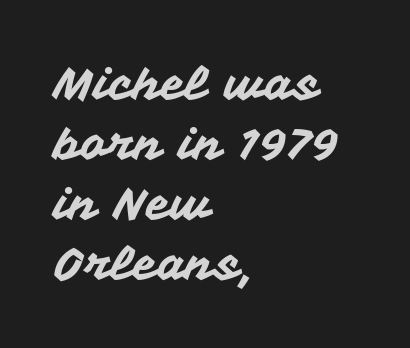
{"serif": "no", "width": "normal", "stroke_contrast": "medium", "x_height": "medium", "monospaced": "no", "underline": "no", "align": "left", "line_spacing": "normal", "line_spacing_ratio": 1.33, "letter_spacing": "normal", "letter_spacing_em": 0.0, "glyph_px": 45}
